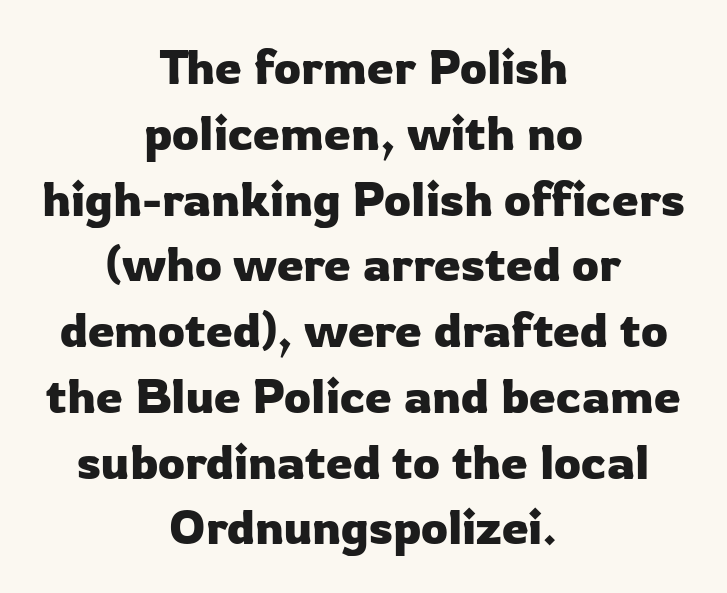
The image shows 48 px sans-serif type, upright; set centered, normal line spacing (1.37x), normal letter spacing, not underlined; low stroke contrast and a medium x-height.
